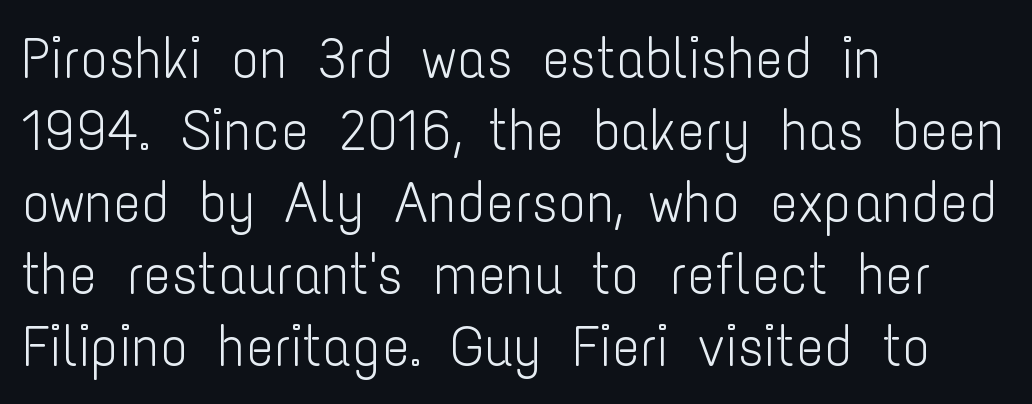
The image shows 58 px light, condensed sans-serif type, upright; set left-aligned, line spacing 1.24x, normal letter spacing, not underlined; low stroke contrast and a medium x-height.
